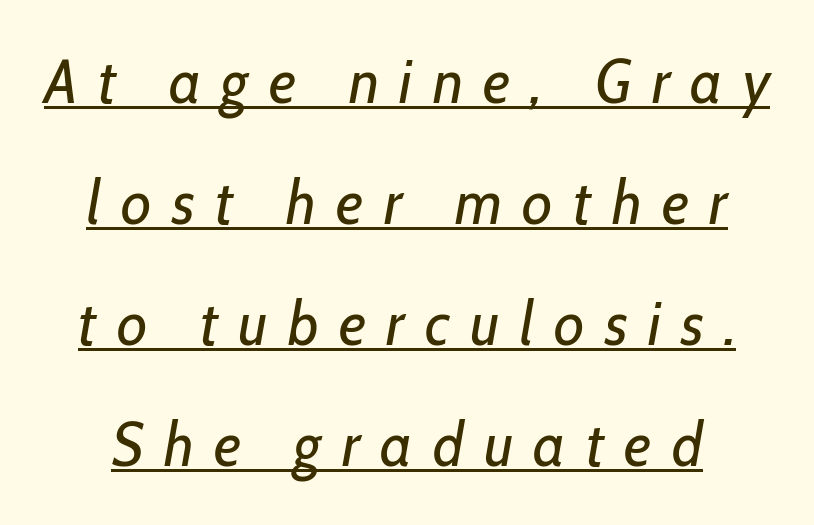
The image shows 62 px regular-weight, condensed type, italic (leaning right); set loose line spacing (1.95x), unusually wide letter spacing (+0.33 em), underlined; low stroke contrast and a medium x-height.
